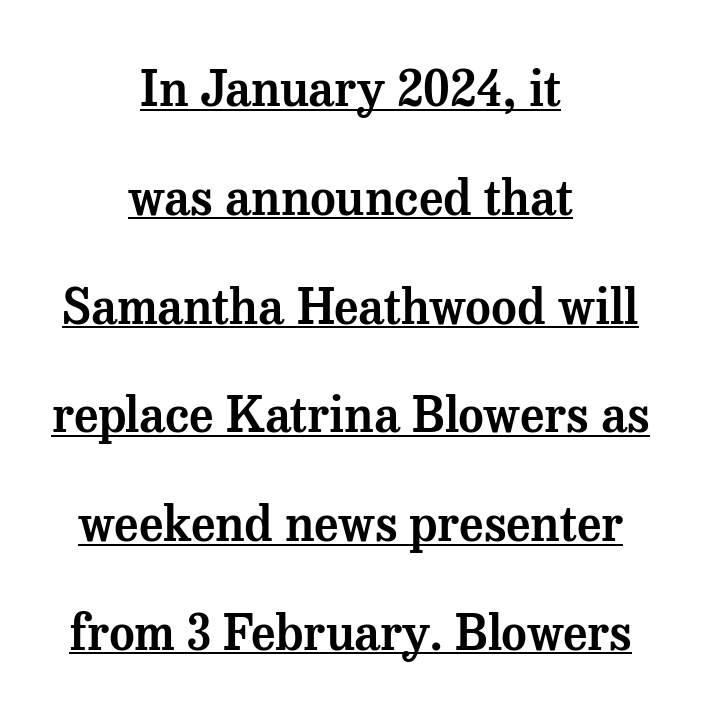
The image shows 49 px serif type, upright; set centered, loose line spacing (2.22x), normal letter spacing, underlined; medium stroke contrast and a medium x-height.
